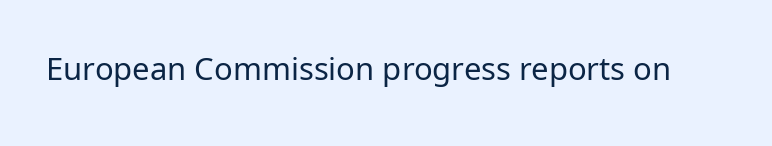
Q: Is the text bold? A: No.
Q: Is the text italic (slanted)? A: No, it is upright.
Q: Is the typeface a serif or a sans-serif typeface? A: Sans-serif.
Q: Is the text underlined? A: No.
Q: Is the spacing between letters normal or unusually wide? A: Normal.
Q: Width (condensed, normal, or wide)? A: Normal.
Q: Stroke contrast? A: Low.
Q: x-height? A: Medium.
Q: Monospaced? A: No.
